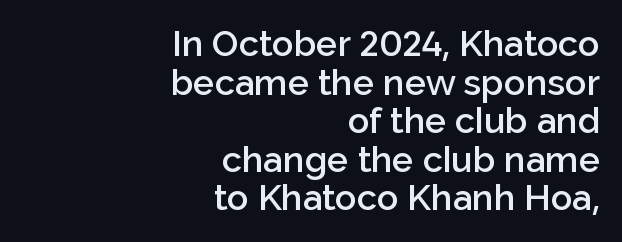
The image shows 36 px semibold sans-serif type, upright; set right-aligned, tight line spacing (1.07x), normal letter spacing, not underlined; low stroke contrast and a medium x-height.
